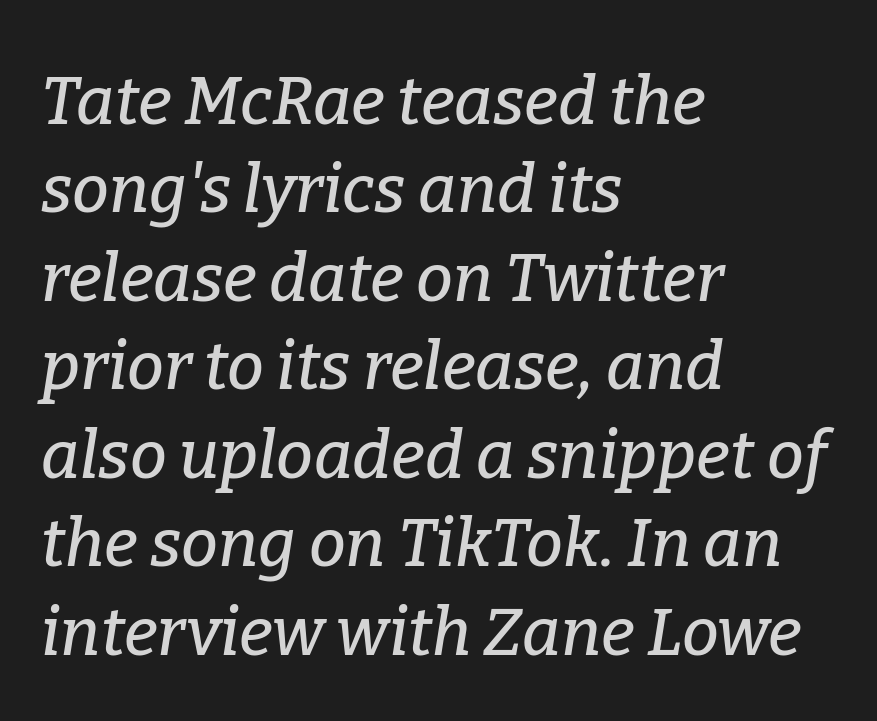
Quick note: interline space is typical. Caption: standard tracking, unaltered. Spacing verdict: proportional, widths tailored to each character. The compositor pushed each line to the left boundary.
